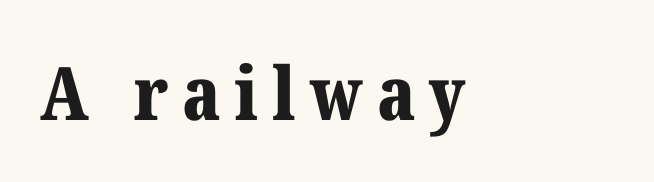
The image shows 74 px bold serif type, upright; set left-aligned, not underlined; medium stroke contrast and a medium x-height.
